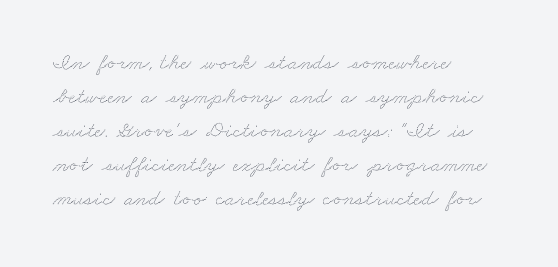
Q: Is the text underlined? A: No.
Q: How is the paragraph aligned? A: Left-aligned.
Q: Is the spacing between letters normal or unusually wide? A: Normal.
Q: Is the spacing between lines tight, normal or loose? A: Normal.
